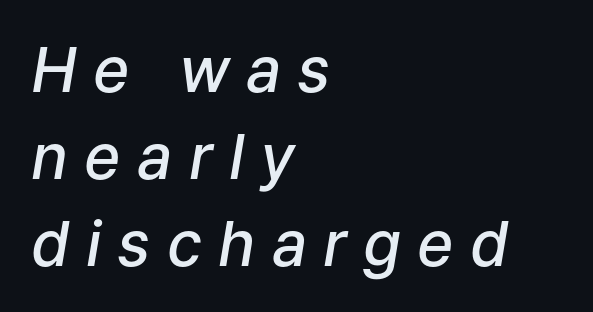
The image shows 62 px semibold type, italic (leaning right); set left-aligned, normal line spacing (1.4x), unusually wide letter spacing (+0.26 em), not underlined; low stroke contrast and a medium x-height.
